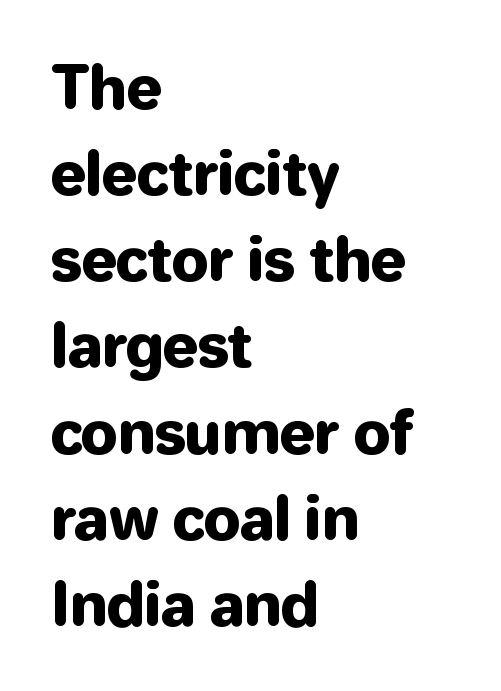
Between one letter and the next there's only the usual sliver of space. Italic? Not at all — the glyphs are vertical. The rendering anchors every line to the left-hand side. The rendering uses natural spacing where letterforms have individual widths. You can tell from the bare stems that sans-serif type was used. The specimen omits any rule beneath the text block's lines.
